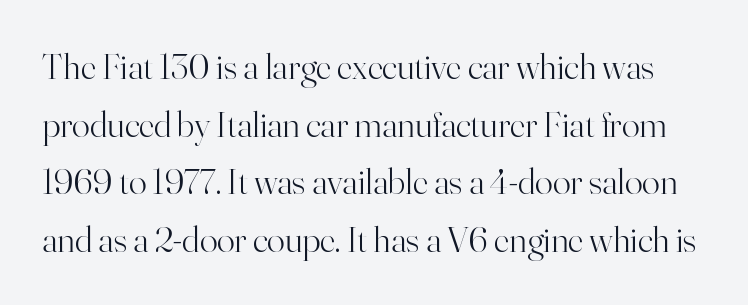
{"serif": "yes", "italic": "no", "bold": "no", "weight": "light", "width": "normal", "stroke_contrast": "high", "x_height": "small", "monospaced": "no", "underline": "no", "line_spacing": "normal", "line_spacing_ratio": 1.56, "letter_spacing": "normal", "letter_spacing_em": 0.0, "glyph_px": 37}
